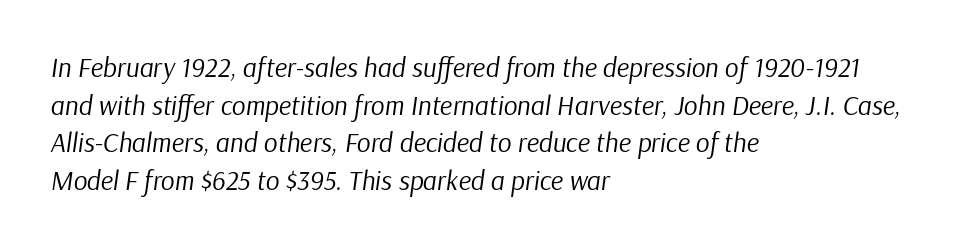
{"italic": "yes", "lean": "right", "slant_degrees": 9, "bold": "no", "underline": "no", "align": "left", "line_spacing": "normal", "line_spacing_ratio": 1.39, "letter_spacing": "normal", "letter_spacing_em": 0.0, "glyph_px": 27}
